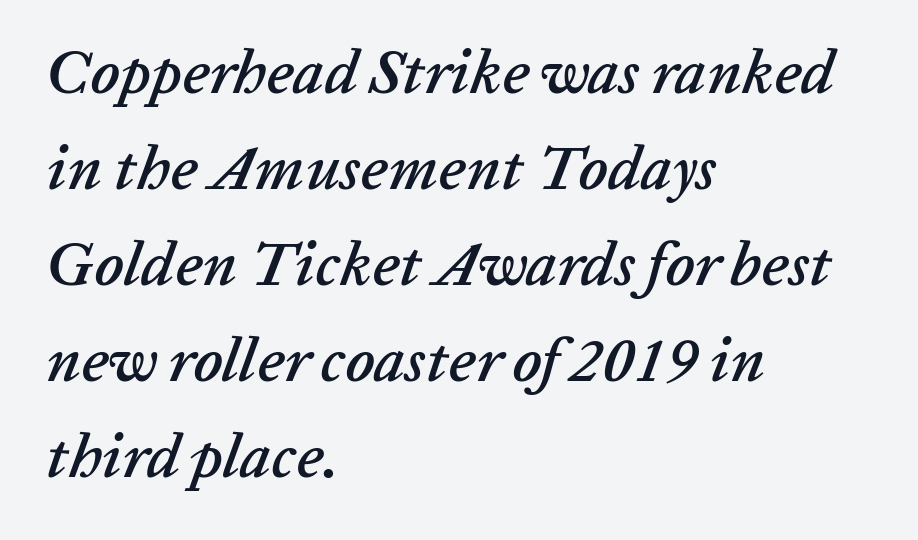
A typesetter would call this zero additional tracking. There's an unmistakable incline to the writing here. Do the characters align in a grid? No, the font is proportional. Line spacing here is normal.
